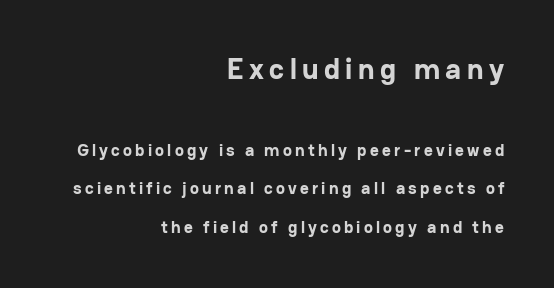
The text was rendered using a sans face with plain stroke endings. The letters in the upper block stand taller than those in the block below. Descender tails drop into unmarked territory. In terms of leading, this rendering errs on the spacious side. Line ends are locked; line starts wander.
